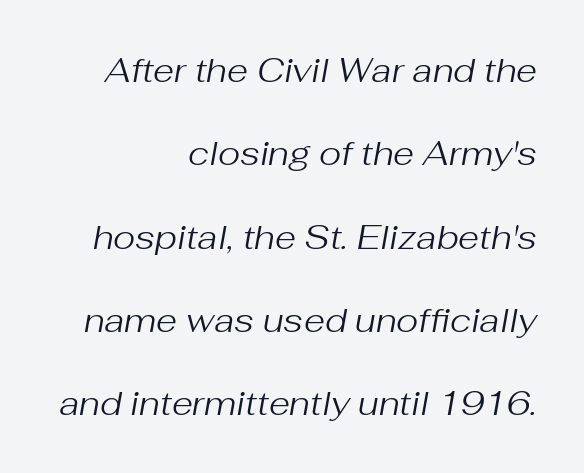
Leading: increased. These lines were composed using italics. Ink coverage per letter is moderate at most. Each word holds together tightly as a unit, with standard inter-letter gaps.
